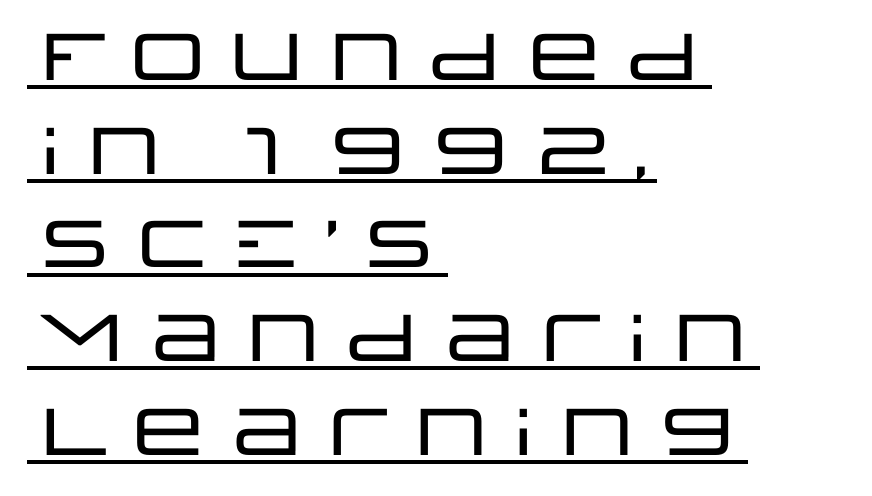
{"serif": "no", "italic": "no", "width": "wide", "stroke_contrast": "low", "x_height": "large", "monospaced": "no", "underline": "yes", "align": "left", "line_spacing": "normal", "line_spacing_ratio": 1.42, "letter_spacing": "normal", "letter_spacing_em": 0.0, "glyph_px": 66}
